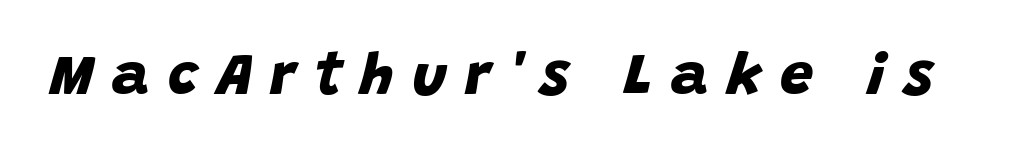
The type family on display is of the sans-serif kind. Quick note: underline off. Note the varied advance widths — an 'i' is clearly narrower than an 'm'. A full-strength bold gives these letters their thick strokes.
